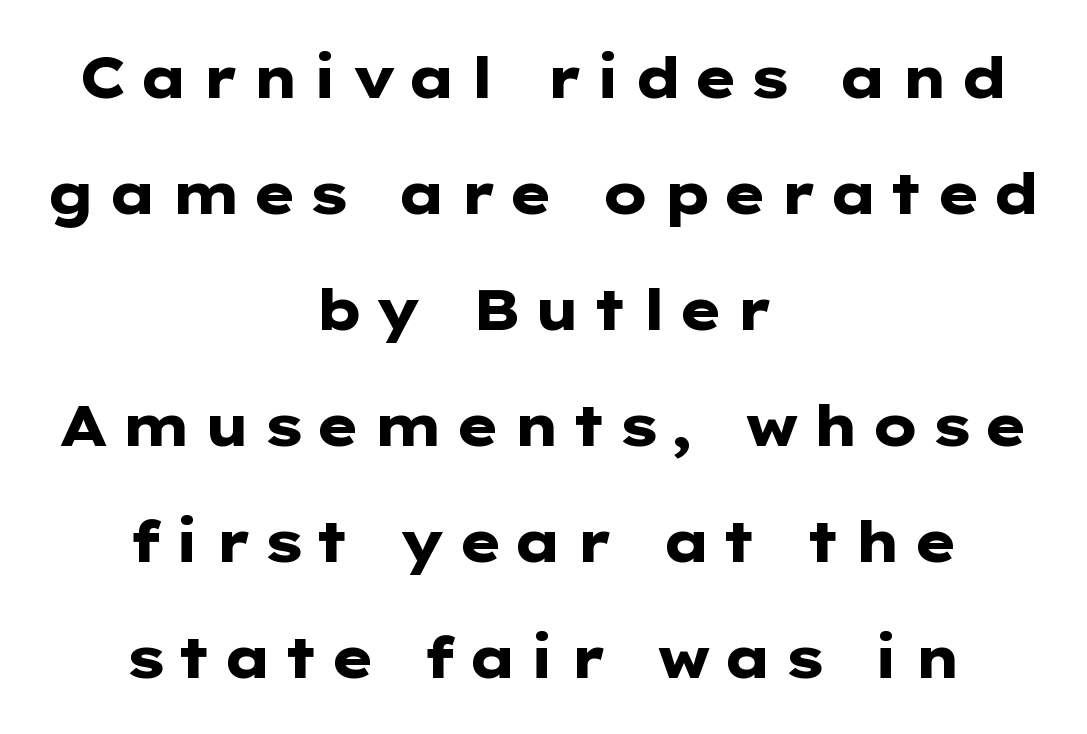
The image shows 56 px heavy, wide sans-serif type, upright; set centered, loose line spacing (2.07x), not underlined; low stroke contrast and a medium x-height.
